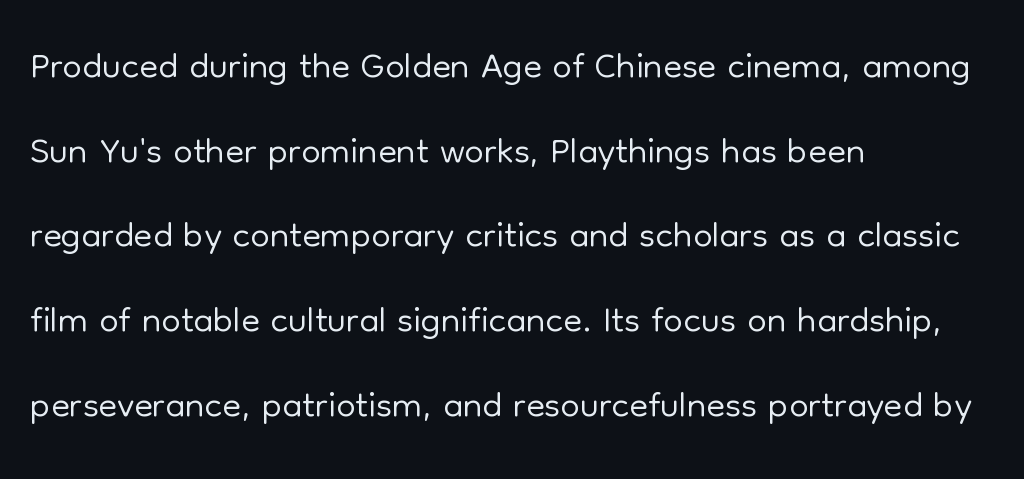
The designer went with a sans here, leaving each stem footless. Compared with typical body copy, the letter spacing here is the same. Has an underline been added? It has not. Vertically, the passage feels balanced, rows spaced as you'd expect. Ordinary non-slanted type is in use.
